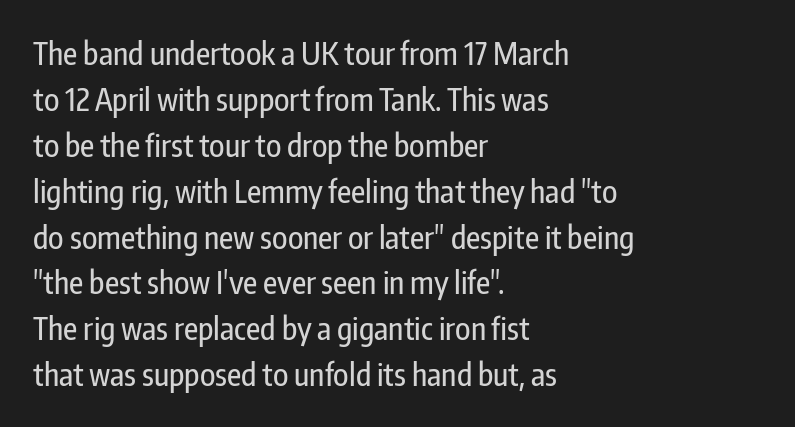
Do the characters align in a grid? No, the font is proportional. The letters carry no serifs — their stems end cleanly without finishing strokes. The leading is moderate, giving the passage an even texture. This rendering uses left alignment, leaving the right contour irregular. The words here are not underlined. In terms of posture, this sample is upright.
